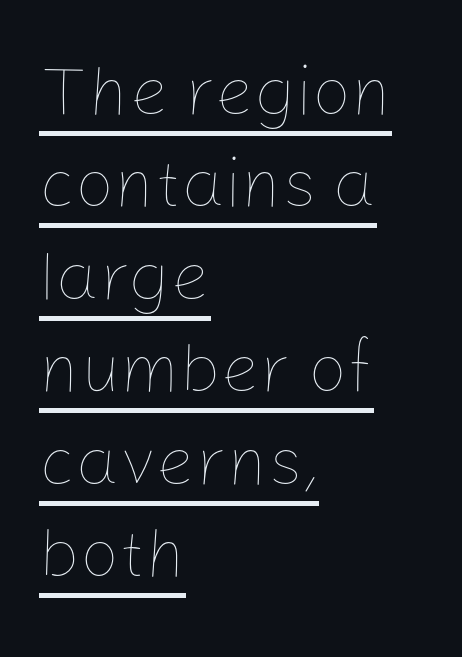
{"italic": "no", "bold": "no", "weight": "thin", "width": "normal", "stroke_contrast": "low", "x_height": "medium", "monospaced": "no", "underline": "yes", "align": "left", "line_spacing": "normal", "line_spacing_ratio": 1.34, "letter_spacing": "normal", "letter_spacing_em": 0.0, "glyph_px": 69}
